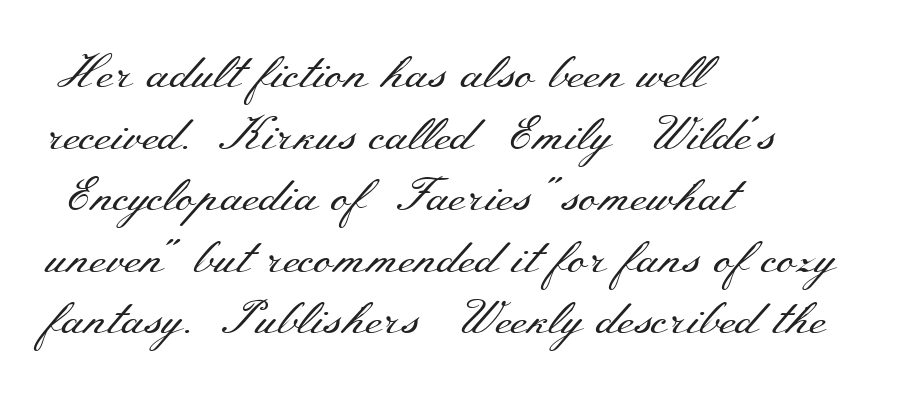
Q: Is the text bold? A: No.
Q: Is the text italic (slanted)? A: Yes.
Q: Is the typeface a serif or a sans-serif typeface? A: Serif.
Q: Is the text underlined? A: No.
Q: How is the paragraph aligned? A: Left-aligned.
Q: Is the spacing between letters normal or unusually wide? A: Normal.
Q: Is the spacing between lines tight, normal or loose? A: Normal.
Q: Width (condensed, normal, or wide)? A: Wide.
Q: Stroke contrast? A: Medium.
Q: x-height? A: Small.
Q: Monospaced? A: No.
